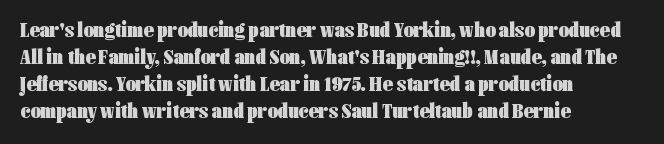
The image shows 22 px bold type, upright; set left-aligned, line spacing 1.22x, normal letter spacing, not underlined.
